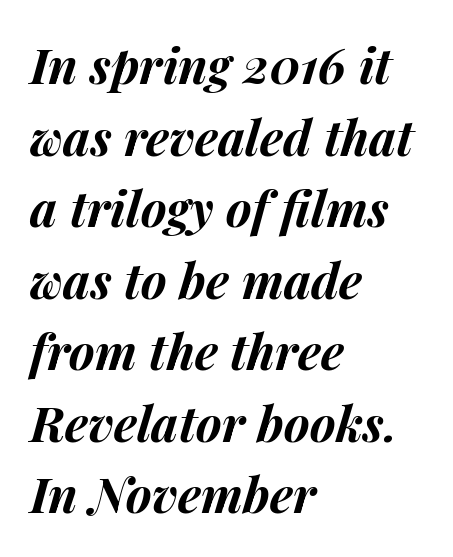
Q: Is the text bold? A: Yes.
Q: Is the text italic (slanted)? A: Yes, it leans right by about 14 degrees.
Q: Is the text underlined? A: No.
Q: How is the paragraph aligned? A: Left-aligned.
Q: Is the spacing between letters normal or unusually wide? A: Normal.
Q: Is the spacing between lines tight, normal or loose? A: Normal.
Q: Width (condensed, normal, or wide)? A: Normal.
Q: Stroke contrast? A: Medium.
Q: x-height? A: Medium.
Q: Monospaced? A: No.
